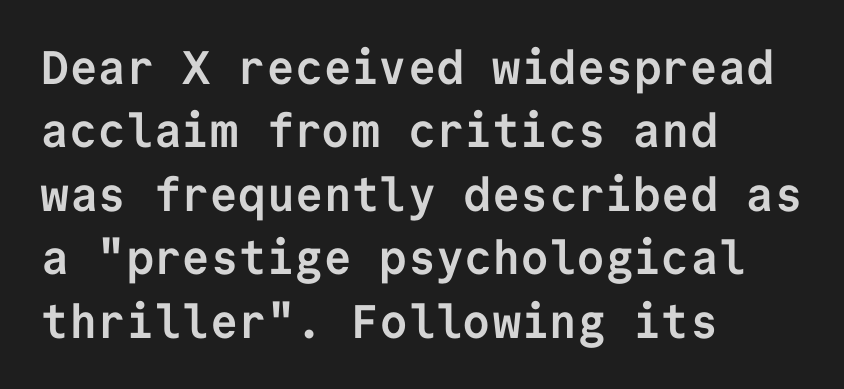
Q: Is the text bold? A: Yes.
Q: Is the text italic (slanted)? A: No, it is upright.
Q: Is the typeface a serif or a sans-serif typeface? A: Sans-serif.
Q: Is the text underlined? A: No.
Q: How is the paragraph aligned? A: Left-aligned.
Q: Is the spacing between letters normal or unusually wide? A: Normal.
Q: Is the spacing between lines tight, normal or loose? A: Normal.
Q: Width (condensed, normal, or wide)? A: Normal.
Q: Stroke contrast? A: Low.
Q: x-height? A: Medium.
Q: Monospaced? A: Yes.
